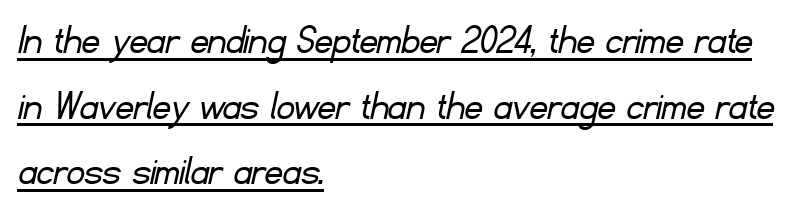
{"serif": "no", "bold": "no", "weight": "light", "width": "normal", "stroke_contrast": "low", "x_height": "small", "monospaced": "no", "underline": "yes", "align": "left", "line_spacing": "normal", "line_spacing_ratio": 1.49, "letter_spacing": "normal", "letter_spacing_em": 0.0, "glyph_px": 44}
